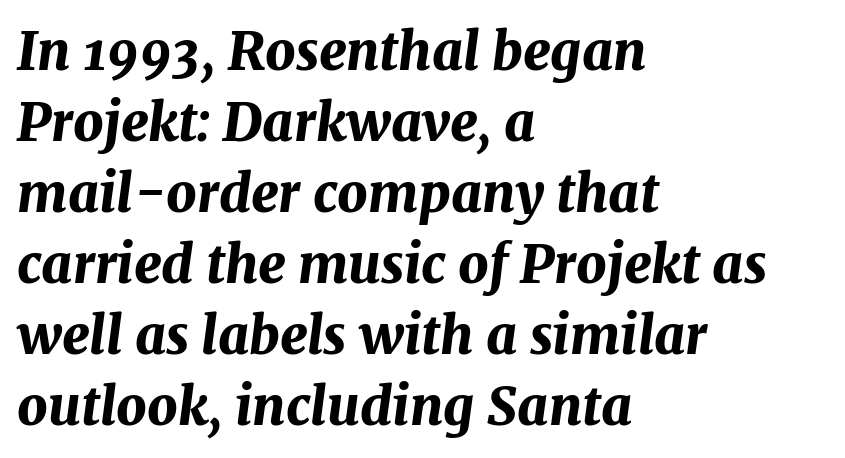
The image shows 53 px bold type, italic (leaning right); set left-aligned, normal line spacing (1.34x), normal letter spacing, not underlined; medium stroke contrast and a medium x-height.
